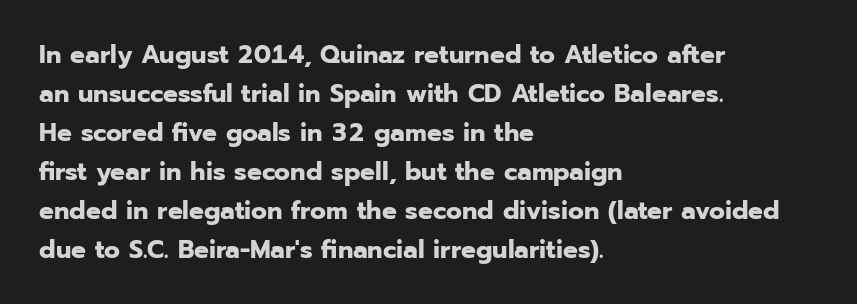
{"italic": "no", "bold": "yes", "underline": "no", "align": "left", "line_spacing": "normal", "line_spacing_ratio": 1.5, "letter_spacing": "normal", "letter_spacing_em": 0.0, "glyph_px": 26}
